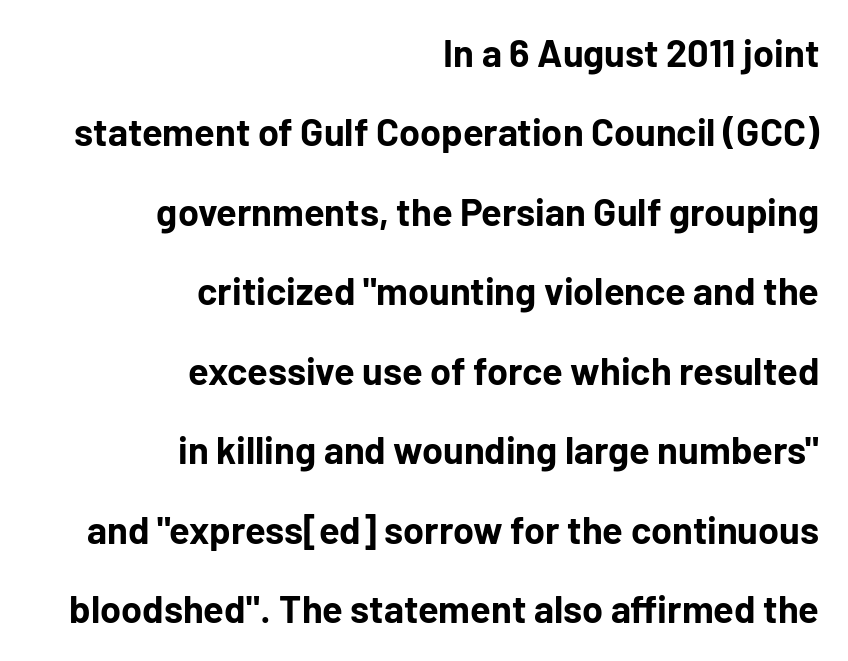
The image shows 38 px bold sans-serif type, upright; set right-aligned, loose line spacing (2.09x), normal letter spacing, not underlined; low stroke contrast and a medium x-height.
